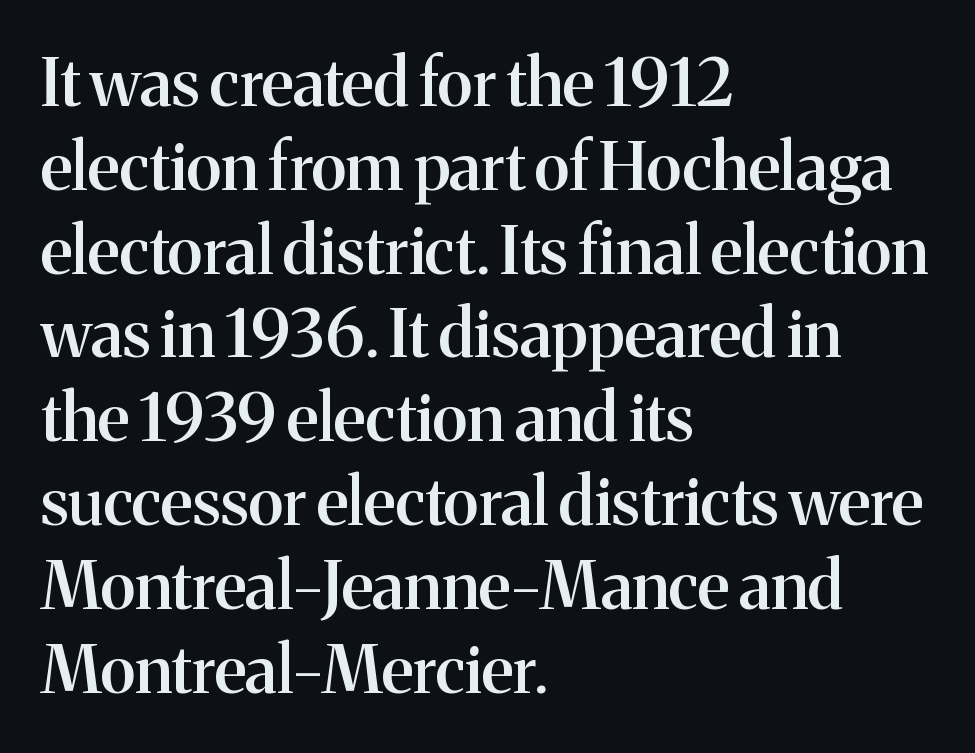
{"serif": "yes", "italic": "no", "bold": "semi", "weight": "semibold", "width": "normal", "stroke_contrast": "medium", "x_height": "medium", "monospaced": "no", "underline": "no", "align": "left", "line_spacing": "normal", "line_spacing_ratio": 1.27, "letter_spacing": "normal", "letter_spacing_em": 0.0, "glyph_px": 66}
